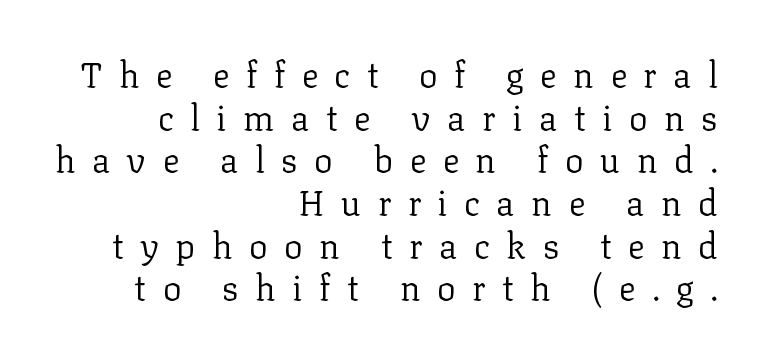
The specimen reads as upright at a glance. Classification — serif. Spacing between characters has been opened up far beyond the box default. The zone under the glyphs is completely vacant.
